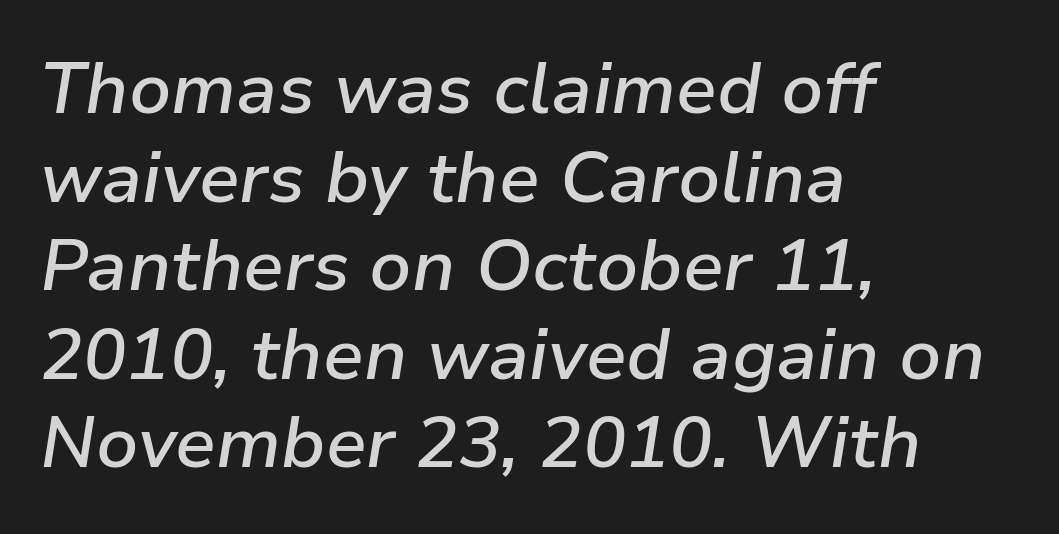
Q: Is the text bold? A: Semi-bold.
Q: Is the text italic (slanted)? A: Yes, it leans right by about 9 degrees.
Q: Is the text underlined? A: No.
Q: How is the paragraph aligned? A: Left-aligned.
Q: Is the spacing between letters normal or unusually wide? A: Normal.
Q: Width (condensed, normal, or wide)? A: Normal.
Q: Stroke contrast? A: Low.
Q: x-height? A: Medium.
Q: Monospaced? A: No.
